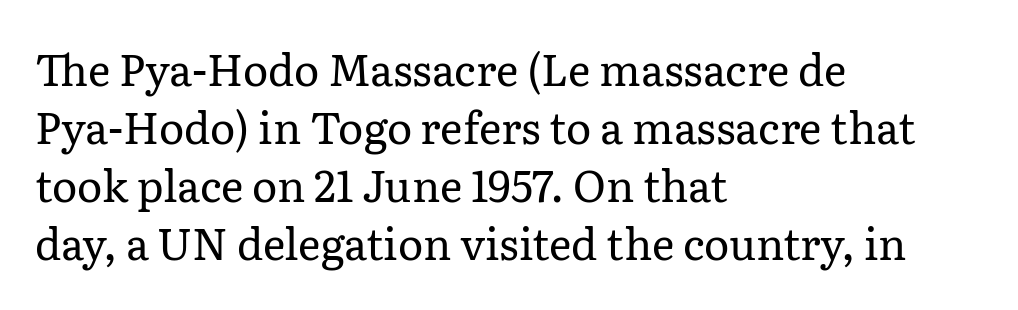
Designer's note — italics off, roman on. No letter is thick-stroked: the sample isn't bold. Nobody drew a line under any word here. These lines keep a tight, regular rhythm from letter to letter. The rendering shows small feet on the letterforms — a serif design.
